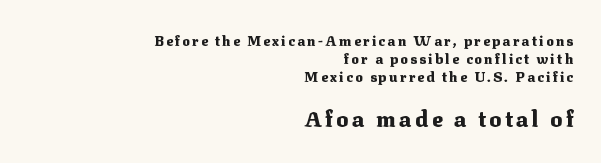
Weight check: bold — yes, fully. Lines of text with bare space underneath. The paragraph has a hard right edge and a soft left edge. Rows of type keep a routine distance in the vertical direction. Posture: straight, roman, zero tilt.
